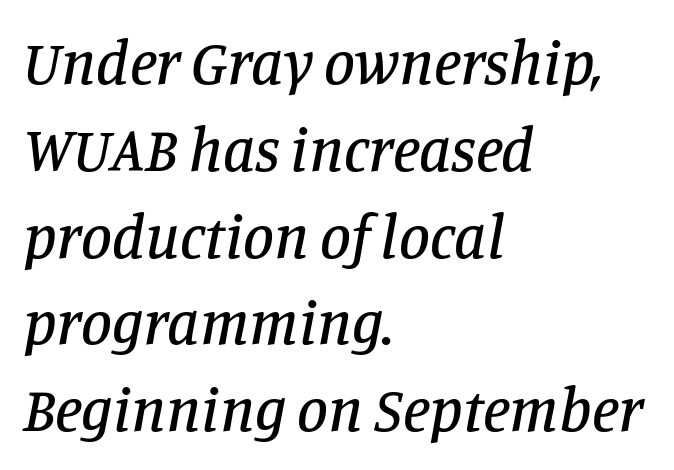
The image shows 62 px serif type, italic (leaning right); set left-aligned, normal line spacing (1.4x), normal letter spacing, not underlined; low stroke contrast and a large x-height.
